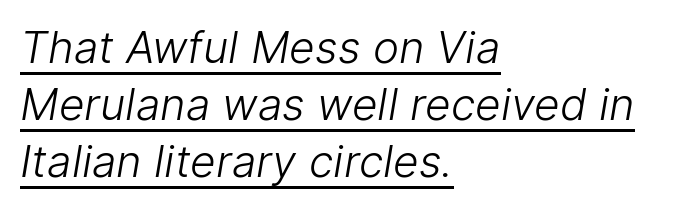
{"serif": "no", "bold": "no", "weight": "light", "width": "normal", "stroke_contrast": "low", "x_height": "medium", "monospaced": "no", "underline": "yes", "align": "left", "line_spacing": "normal", "line_spacing_ratio": 1.3, "letter_spacing": "normal", "letter_spacing_em": 0.0, "glyph_px": 44}
